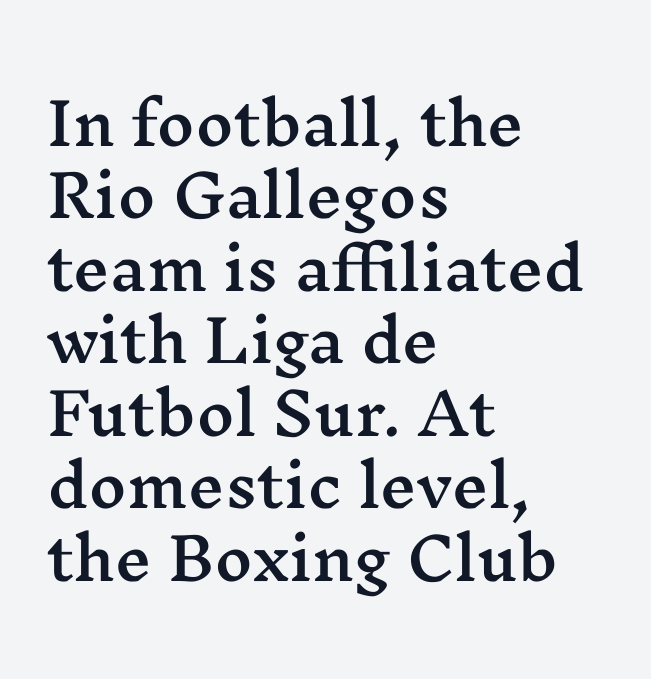
The image shows 58 px wide serif type, upright; set left-aligned, normal line spacing (1.25x), normal letter spacing, not underlined; medium stroke contrast and a medium x-height.
